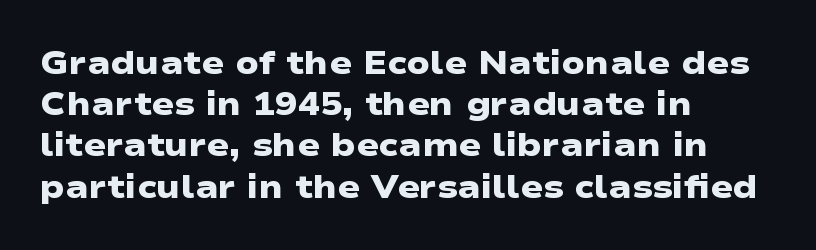
Q: Is the text bold? A: Yes.
Q: Is the typeface a serif or a sans-serif typeface? A: Sans-serif.
Q: Is the text underlined? A: No.
Q: How is the paragraph aligned? A: Left-aligned.
Q: Is the spacing between letters normal or unusually wide? A: Normal.
Q: Is the spacing between lines tight, normal or loose? A: Normal.
Q: Width (condensed, normal, or wide)? A: Wide.
Q: Stroke contrast? A: Low.
Q: x-height? A: Medium.
Q: Monospaced? A: No.
